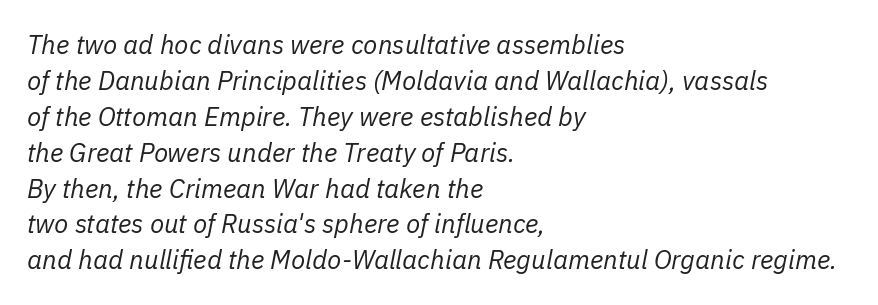
The image shows 26 px text type, italic (leaning right); set left-aligned, normal line spacing (1.38x), normal letter spacing, not underlined.
